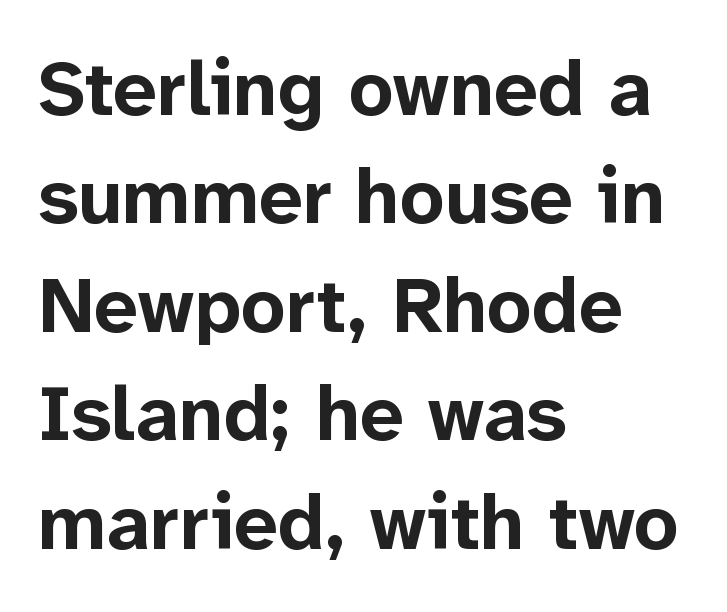
The image shows 78 px bold sans-serif type, upright; set left-aligned, normal line spacing (1.39x), normal letter spacing, not underlined; low stroke contrast and a medium x-height.
